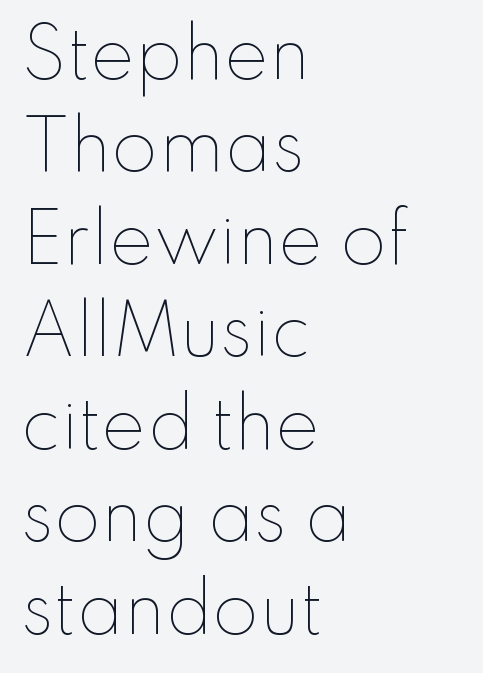
The image shows 67 px thin type, upright; set left-aligned, normal line spacing (1.38x), normal letter spacing, not underlined; low stroke contrast and a small x-height.
